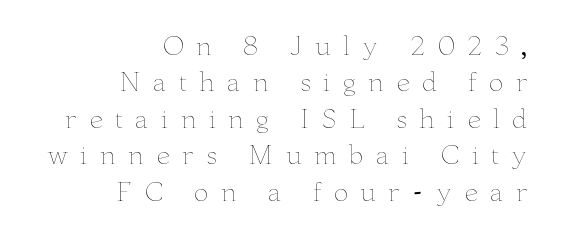
The image shows 25 px text type, upright; set right-aligned, normal line spacing (1.46x), unusually wide letter spacing (+0.48 em), not underlined.
